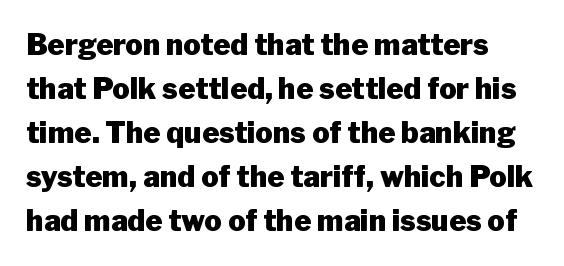
Upright lettering throughout. Underline: absent. Do the characters align in a grid? No, the font is proportional. Does the leading feel generous? No, just average.
